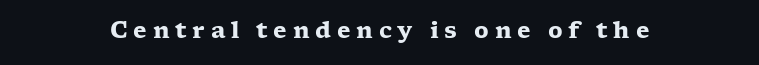
The image shows 22 px bold type, upright; set unusually wide letter spacing (+0.26 em), not underlined.
